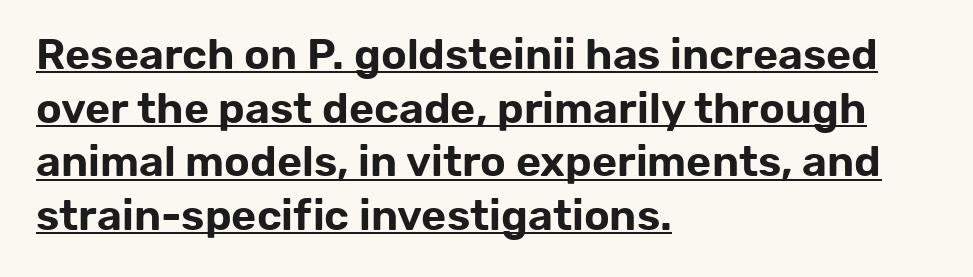
Quick note: interline space is typical. The rendering shows plain stroke endings on the letterforms — a sans-serif design. The letters stand straight up with perfectly vertical stems. The passage shown is typed in a proportional face where columns would drift. A rule runs beneath these lines of type.
